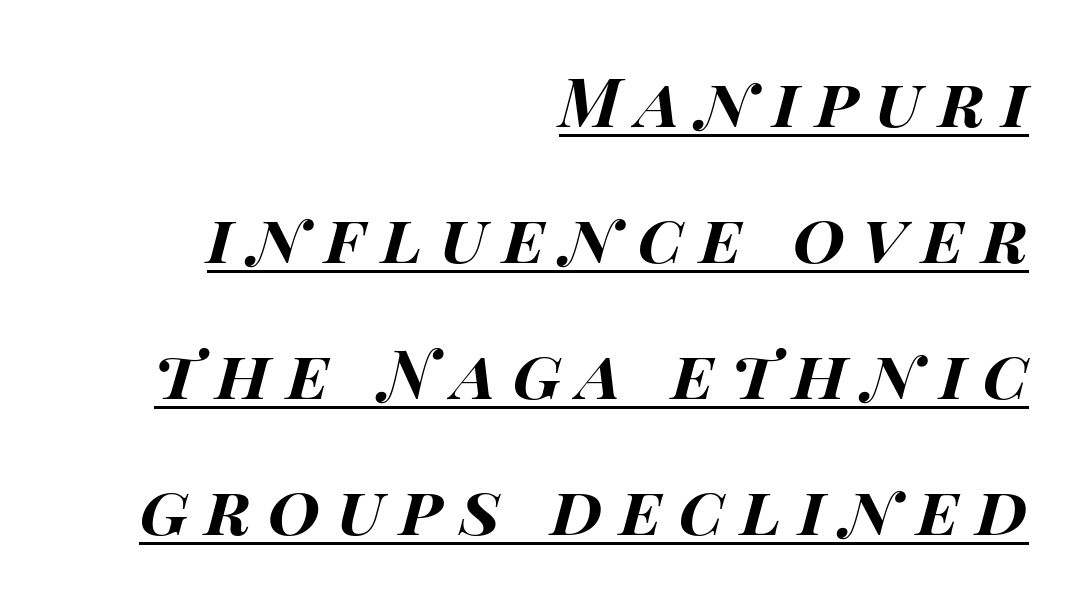
A great deal of white space separates one row of letters from the next. The glyphs have the mass of a bold cut. Do the characters align in a grid? No, the font is proportional. The passage shown is underscored from start to finish.
